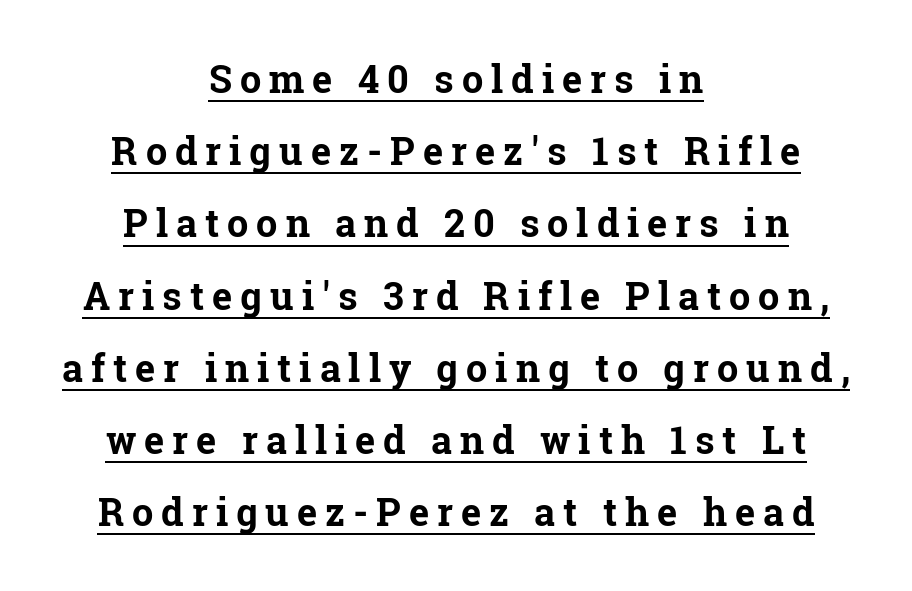
Q: Is the text bold? A: Yes.
Q: Is the text italic (slanted)? A: No, it is upright.
Q: Is the typeface a serif or a sans-serif typeface? A: Serif.
Q: Is the text underlined? A: Yes.
Q: How is the paragraph aligned? A: Centered.
Q: Is the spacing between letters normal or unusually wide? A: Unusually wide.
Q: Is the spacing between lines tight, normal or loose? A: Loose.
Q: Width (condensed, normal, or wide)? A: Normal.
Q: Stroke contrast? A: Low.
Q: x-height? A: Medium.
Q: Monospaced? A: No.
